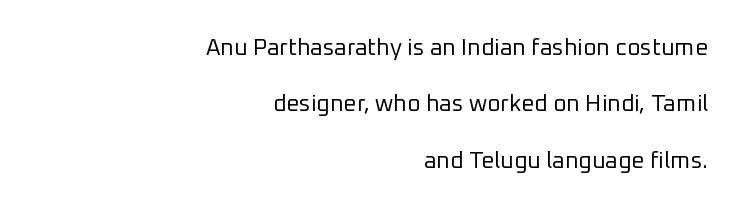
No word sits above an underline. If you drew a line through each stem, it would be perfectly vertical. Short note: letters normally spaced. Stroke mass is kept to a normal reading level or below. Horizontal bands of white between lines are thick stripes. Line endings align vertically; line beginnings do not.
